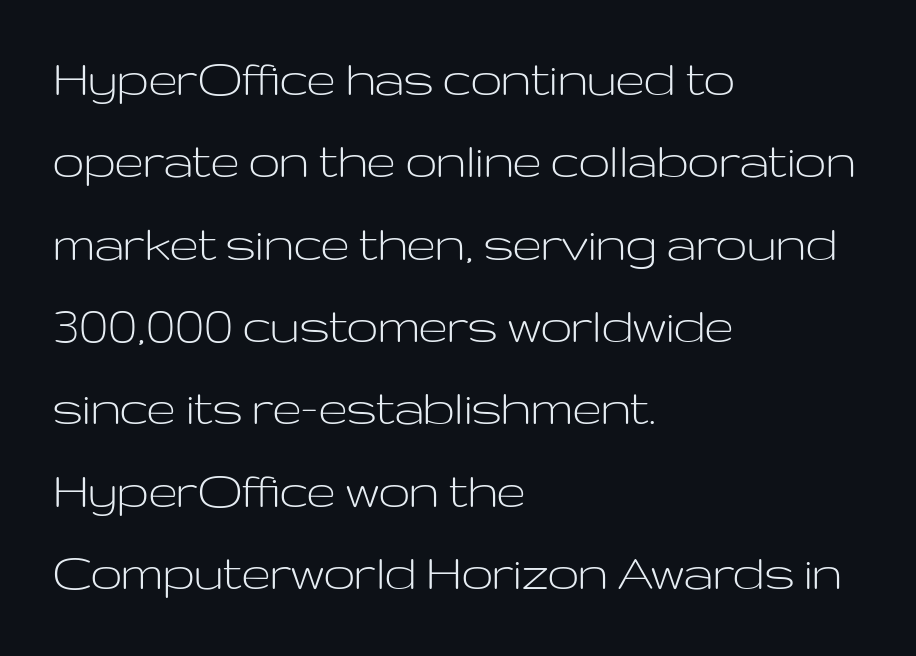
Q: Is the text bold? A: No.
Q: Is the text italic (slanted)? A: No, it is upright.
Q: Is the typeface a serif or a sans-serif typeface? A: Sans-serif.
Q: Is the text underlined? A: No.
Q: How is the paragraph aligned? A: Left-aligned.
Q: Is the spacing between letters normal or unusually wide? A: Normal.
Q: Is the spacing between lines tight, normal or loose? A: Normal.
Q: Width (condensed, normal, or wide)? A: Wide.
Q: Stroke contrast? A: Low.
Q: x-height? A: Medium.
Q: Monospaced? A: No.
